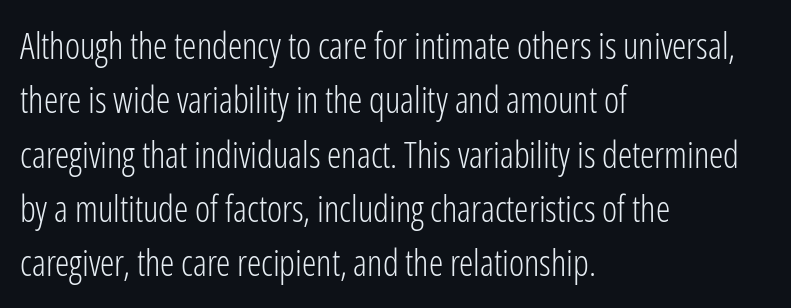
{"serif": "no", "italic": "no", "bold": "no", "weight": "light", "width": "condensed", "stroke_contrast": "low", "x_height": "medium", "monospaced": "no", "underline": "no", "align": "left", "line_spacing": "normal", "line_spacing_ratio": 1.51, "letter_spacing": "normal", "letter_spacing_em": 0.0, "glyph_px": 36}
